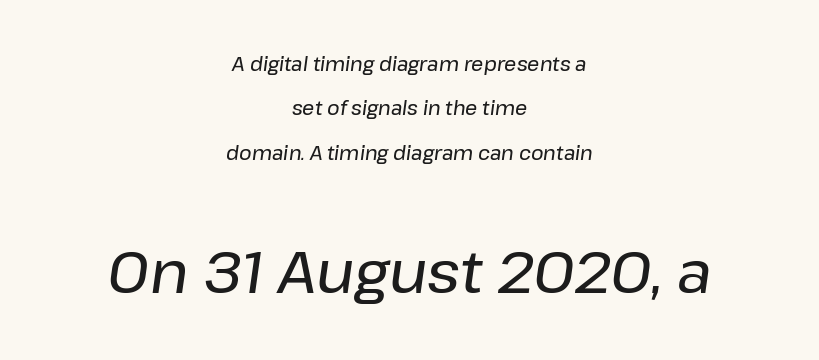
The image shows 58 px text type, italic (leaning right); set centered, loose line spacing (2.34x), normal letter spacing, not underlined; the second (bottom) block is 3.05x larger; low stroke contrast and a medium x-height.
